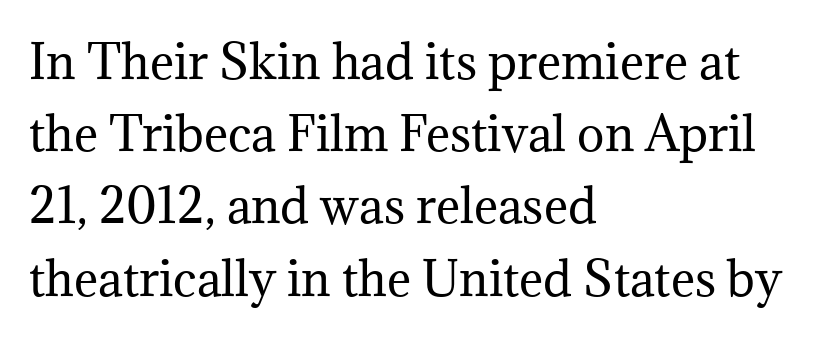
Successive baselines arrive at the customary interval. If you drew a ruler down the left edge, every line would touch it. Underlining? Definitely not there. Unlike a clean sans, this face finishes its strokes with serifs. Here the designer chose a conventional face with non-uniform glyph widths. When letters stand straight like this, we call the style roman or upright.
